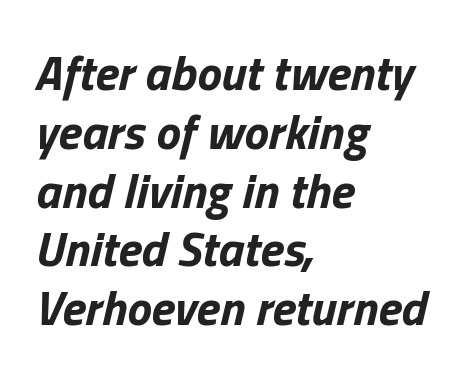
Q: Is the text bold? A: Yes.
Q: Is the text italic (slanted)? A: Yes, it leans right by about 13 degrees.
Q: Is the text underlined? A: No.
Q: How is the paragraph aligned? A: Left-aligned.
Q: Is the spacing between letters normal or unusually wide? A: Normal.
Q: Width (condensed, normal, or wide)? A: Normal.
Q: Stroke contrast? A: Low.
Q: x-height? A: Medium.
Q: Monospaced? A: No.
